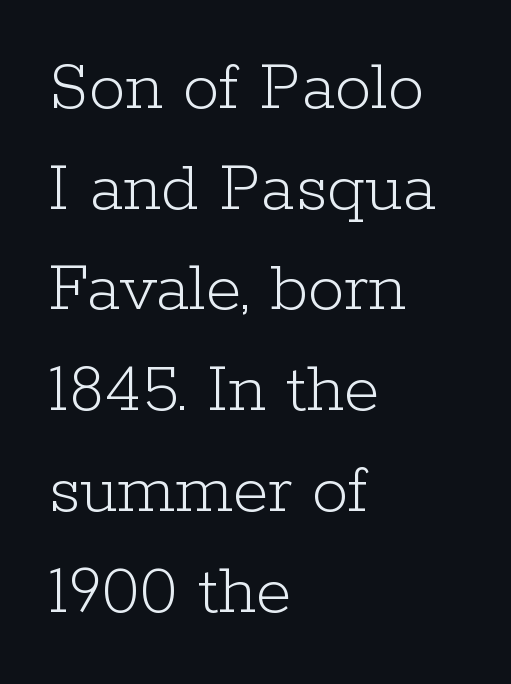
Each letter keeps its own natural width here, so spacing adapts to shape. The rendering shows small feet on the letterforms — a serif design. Between one letter and the next there's only the usual sliver of space. The string is rendered with underlining switched off. Vertical spacing — default. Casual observation: everything's shoved over to the left.
